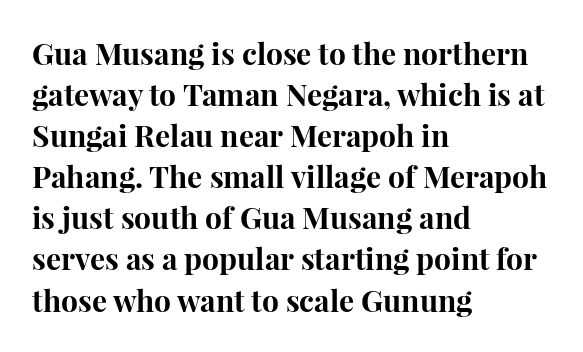
The image shows 30 px bold serif type, upright; set left-aligned, normal line spacing (1.37x), normal letter spacing, not underlined; high stroke contrast and a medium x-height.
